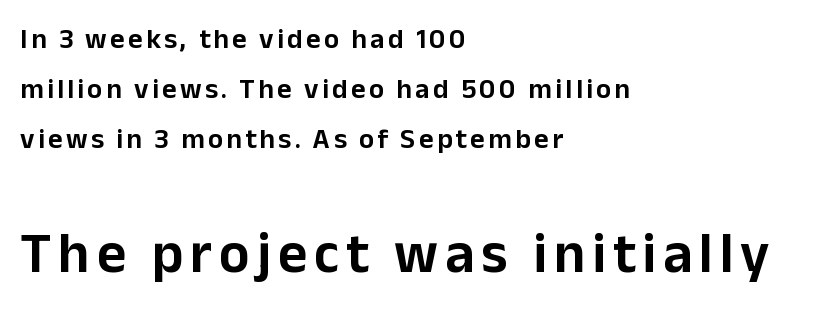
Q: Is the text italic (slanted)? A: No, it is upright.
Q: Is the typeface a serif or a sans-serif typeface? A: Sans-serif.
Q: Is the text underlined? A: No.
Q: How is the paragraph aligned? A: Left-aligned.
Q: Which block of text is set in a larger size, the first (top) or the second (bottom)? A: The second (bottom) one.
Q: Width (condensed, normal, or wide)? A: Normal.
Q: Stroke contrast? A: Low.
Q: x-height? A: Medium.
Q: Monospaced? A: No.
